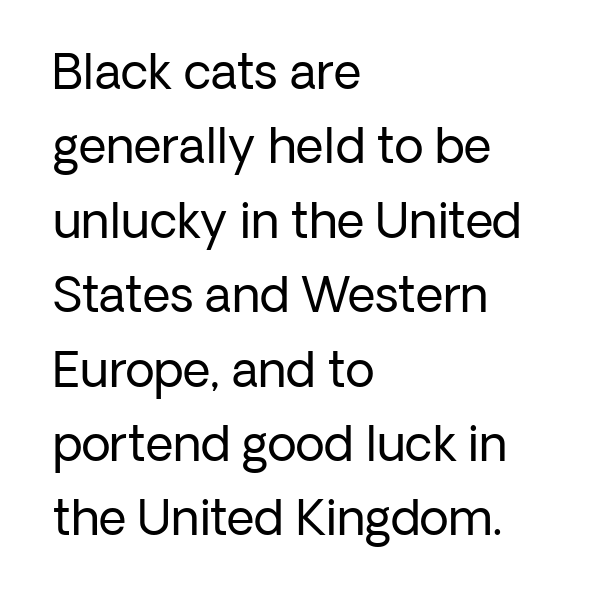
What kind of face is this? One without serifs — a sans. How would I describe the line gaps? Plain and ordinary. Tracking here is standard; glyphs follow each other at the usual distance. No extra ink here — the face is not bold. Nope, not italic — everything's standing straight. These lines are rendered in a variable-pitch font.
